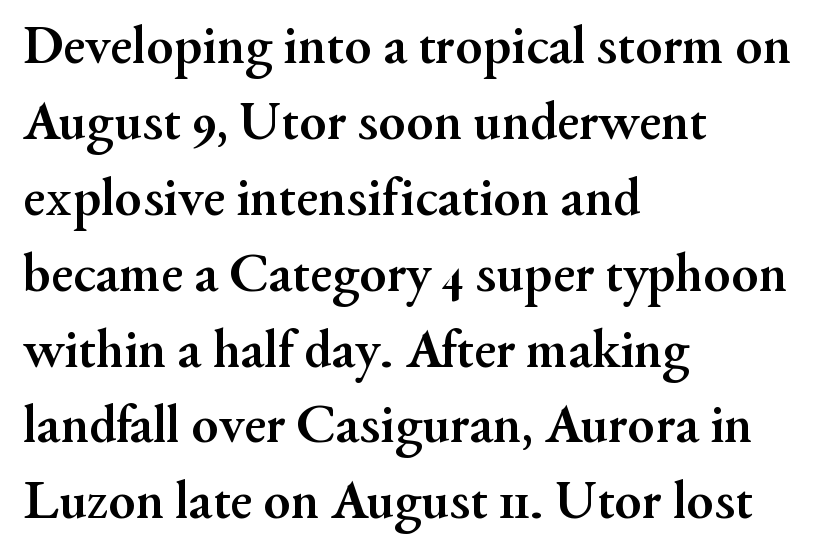
{"serif": "yes", "italic": "no", "bold": "yes", "weight": "semibold", "width": "normal", "stroke_contrast": "medium", "x_height": "small", "monospaced": "no", "underline": "no", "align": "left", "line_spacing": "normal", "line_spacing_ratio": 1.38, "letter_spacing": "normal", "letter_spacing_em": 0.0, "glyph_px": 55}
